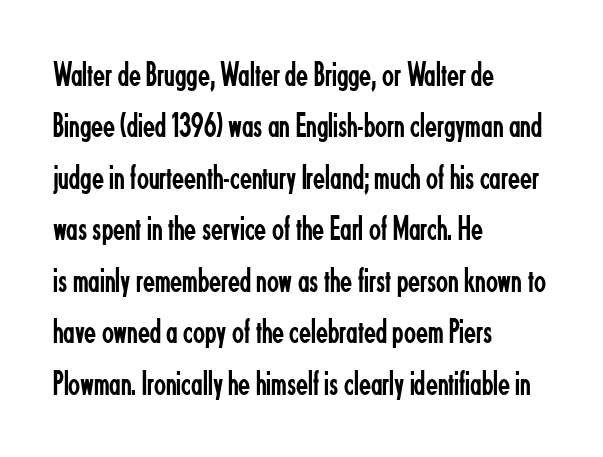
The image shows 35 px regular-weight, condensed sans-serif type, upright; set left-aligned, normal line spacing (1.47x), normal letter spacing, not underlined; low stroke contrast and a small x-height.
